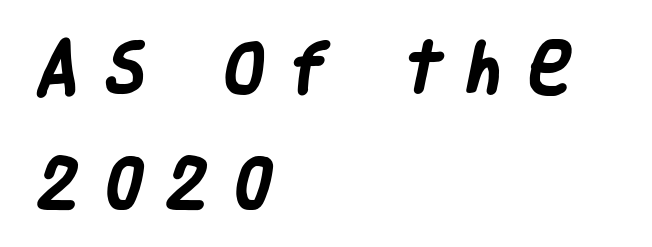
Q: Is the text bold? A: Yes.
Q: Is the typeface a serif or a sans-serif typeface? A: Sans-serif.
Q: Is the text underlined? A: No.
Q: How is the paragraph aligned? A: Left-aligned.
Q: Is the spacing between letters normal or unusually wide? A: Unusually wide.
Q: Is the spacing between lines tight, normal or loose? A: Loose.
Q: Width (condensed, normal, or wide)? A: Condensed.
Q: Stroke contrast? A: Low.
Q: x-height? A: Large.
Q: Monospaced? A: No.
